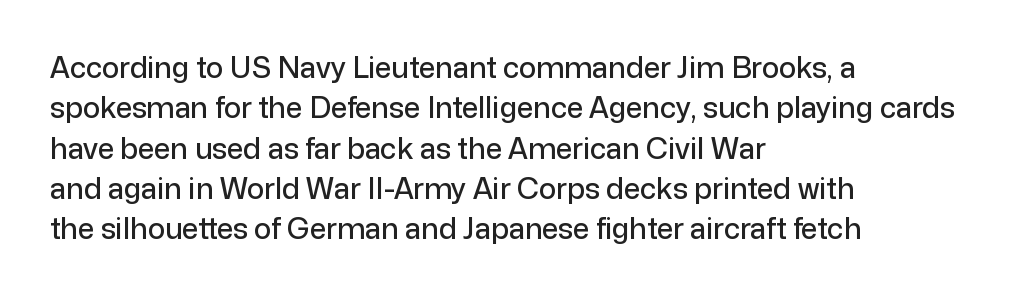
A normal amount of white space separates one row of letters from the next. A typesetter would label this face a sans. The tracking reads as untouched default to a designer's eye. Bare-footed words on every line.
